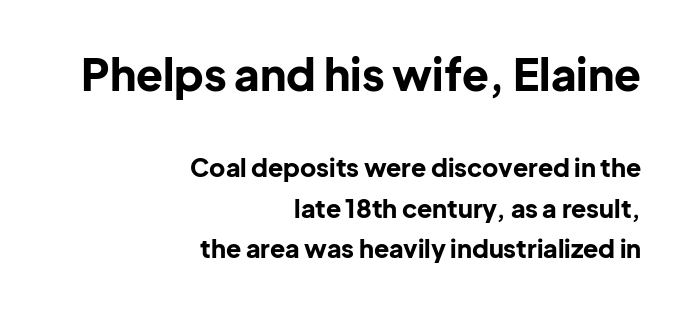
{"serif": "no", "italic": "no", "bold": "yes", "weight": "bold", "width": "normal", "stroke_contrast": "low", "x_height": "medium", "monospaced": "no", "underline": "no", "align": "right", "line_spacing": "normal", "line_spacing_ratio": 1.62, "letter_spacing": "normal", "letter_spacing_em": 0.0, "larger_block": "first", "size_ratio": 1.76, "glyph_px": 44}
